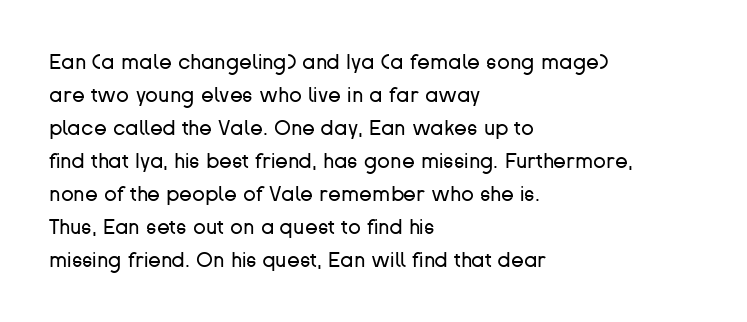
No italicization has been applied; the sample stays upright. This rendering features lettering with no underline. Summary of weight: not heavy and not bold. The typesetter chose a ragged-right arrangement here. The vertical gap from one line to the next is medium.
